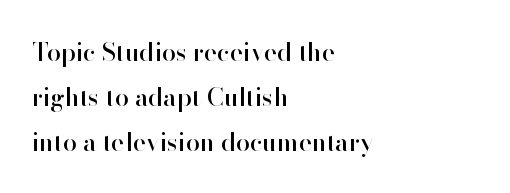
The words here are not underlined. Ascenders rise straight up at ninety degrees. How are the letters spaced? Ordinarily, with no added tracking. The passage is arranged the way most books set body copy — flush left.
